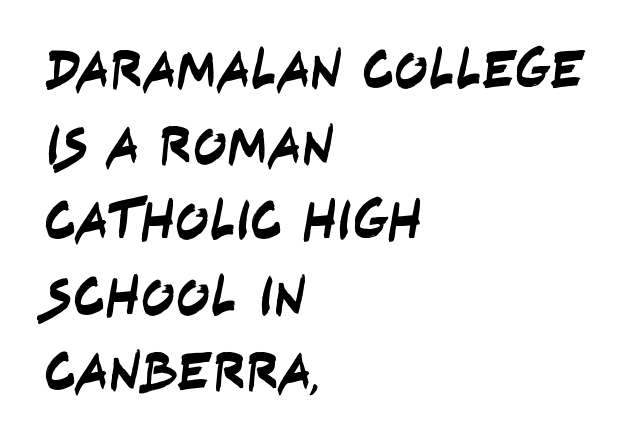
{"serif": "no", "width": "condensed", "stroke_contrast": "low", "x_height": "large", "monospaced": "no", "underline": "no", "align": "left", "line_spacing": "normal", "line_spacing_ratio": 1.35, "letter_spacing": "normal", "letter_spacing_em": 0.0, "glyph_px": 56}
